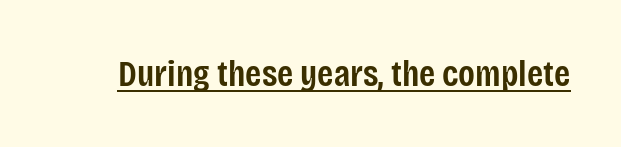
{"serif": "no", "italic": "no", "bold": "semi", "weight": "semibold", "width": "condensed", "stroke_contrast": "low", "x_height": "large", "monospaced": "no", "underline": "yes", "letter_spacing": "normal", "letter_spacing_em": 0.0, "glyph_px": 37}
